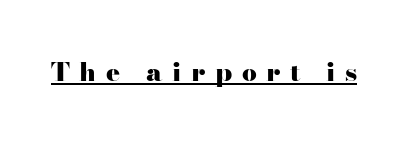
The gaps between neighbouring characters are conspicuously large. Every word sits above its own underline. Does the lettering tilt? It doesn't — this is upright. A dark, heavy texture on the line: the type is bold.
